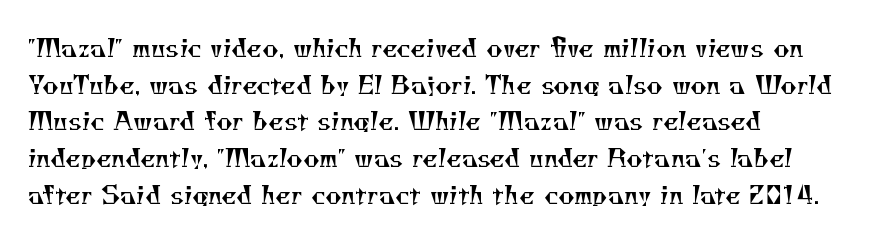
Q: Is the text bold? A: No.
Q: Is the text underlined? A: No.
Q: How is the paragraph aligned? A: Left-aligned.
Q: Is the spacing between letters normal or unusually wide? A: Normal.
Q: Is the spacing between lines tight, normal or loose? A: Normal.
